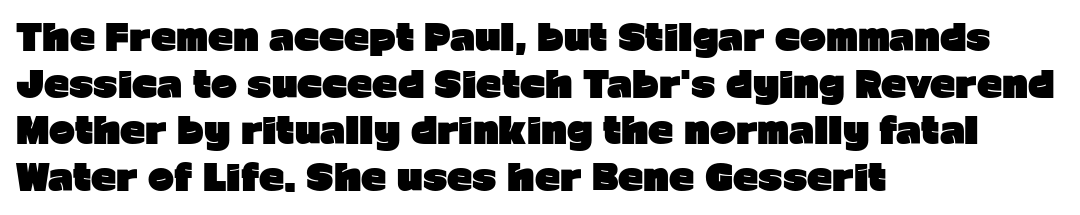
The image shows 35 px heavy sans-serif type, upright; set left-aligned, normal line spacing (1.33x), normal letter spacing, not underlined; low stroke contrast and a medium x-height.
